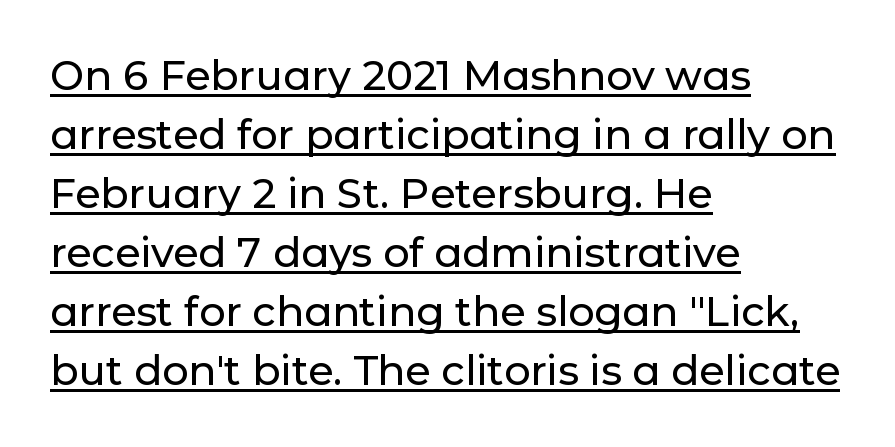
This rendering employs a face without finishing strokes, i.e., a sans-serif. Somebody hit Ctrl+U on this one — the words are underlined. Unlike italic type, these characters show no tilt at all. Compared with typical body copy, the letter spacing here is the same.
